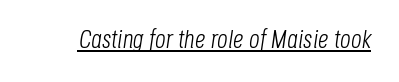
The letters sit at their default tracking, neither squeezed nor spread. In designer terms, the underline attribute is active on this setting. Posture: slanted. A quiet, ordinary-to-light weight characterises the typeface.
